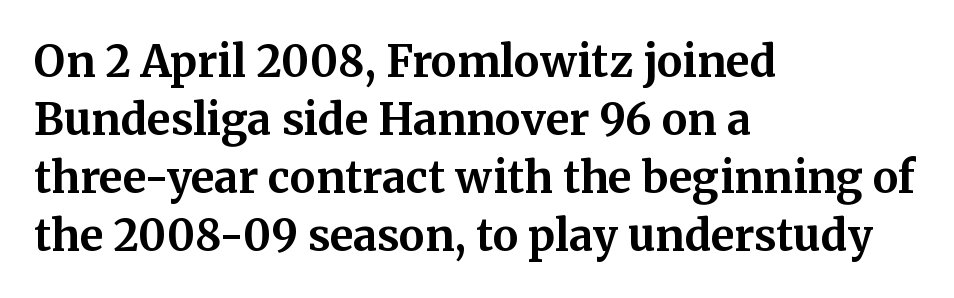
The image shows 43 px bold serif type, upright; set left-aligned, normal line spacing (1.35x), normal letter spacing, not underlined; medium stroke contrast and a medium x-height.
